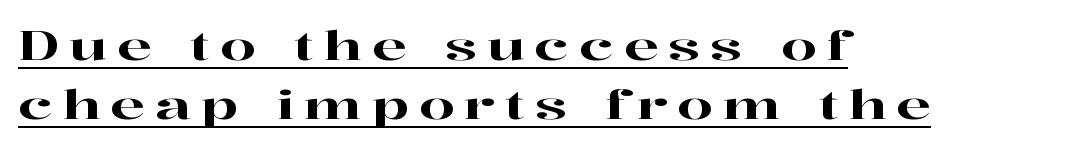
Q: Is the text italic (slanted)? A: No, it is upright.
Q: Is the typeface a serif or a sans-serif typeface? A: Serif.
Q: Is the text underlined? A: Yes.
Q: How is the paragraph aligned? A: Left-aligned.
Q: Is the spacing between letters normal or unusually wide? A: Unusually wide.
Q: Is the spacing between lines tight, normal or loose? A: Normal.
Q: Width (condensed, normal, or wide)? A: Wide.
Q: Stroke contrast? A: High.
Q: x-height? A: Medium.
Q: Monospaced? A: No.
